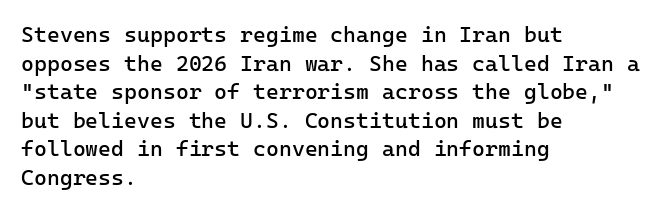
{"italic": "no", "bold": "no", "underline": "no", "align": "left", "line_spacing": "normal", "line_spacing_ratio": 1.3, "letter_spacing": "normal", "letter_spacing_em": 0.0, "glyph_px": 22}
